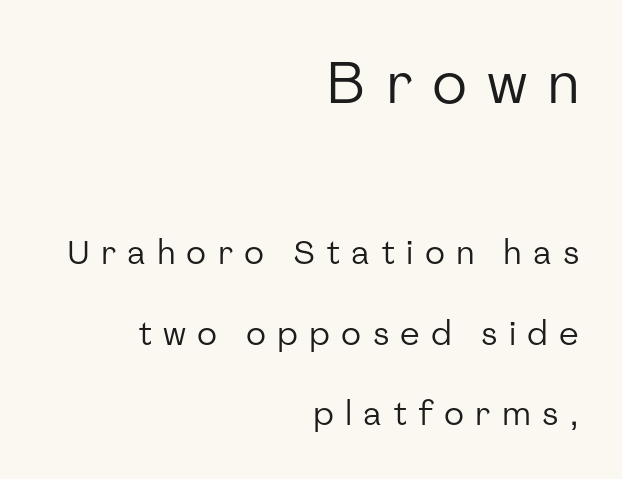
{"serif": "no", "italic": "no", "bold": "no", "weight": "regular", "width": "normal", "stroke_contrast": "low", "x_height": "medium", "monospaced": "no", "underline": "no", "align": "right", "line_spacing": "loose", "line_spacing_ratio": 2.43, "letter_spacing": "wide", "letter_spacing_em": 0.34, "larger_block": "first", "size_ratio": 1.76, "glyph_px": 58}
